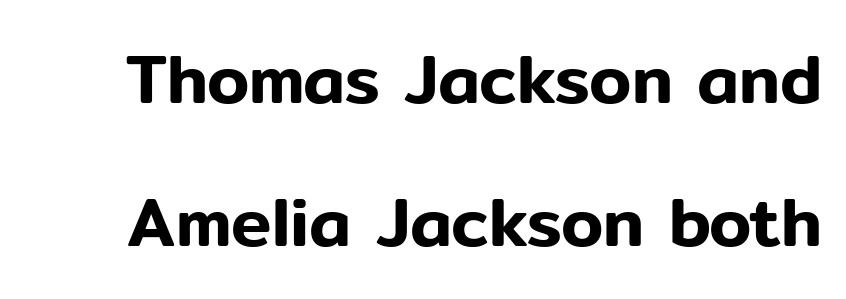
The image shows 68 px sans-serif type, upright; set loose line spacing (2.1x), normal letter spacing, not underlined; low stroke contrast and a medium x-height.
